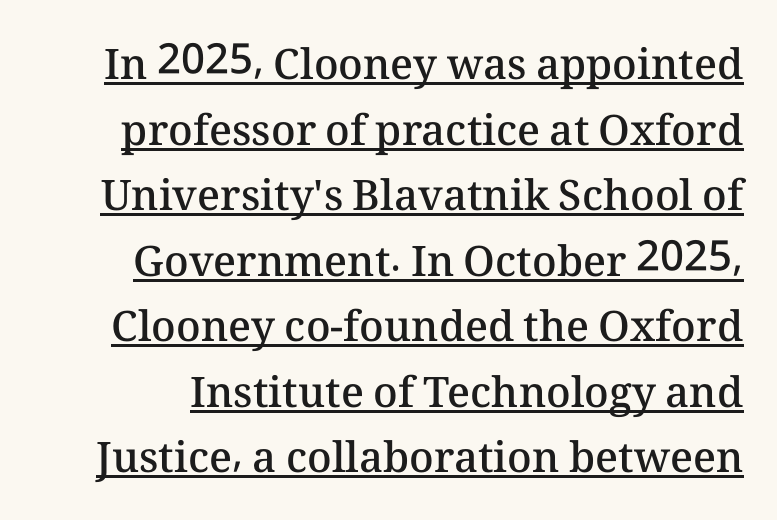
Quick note: not italic, upright. Is the letter spacing exaggerated? No — it looks like the ordinary default. Semibold letterforms, between regular and bold. The face used here appears with an underline applied. Interline gaps are of average width in this sample.
